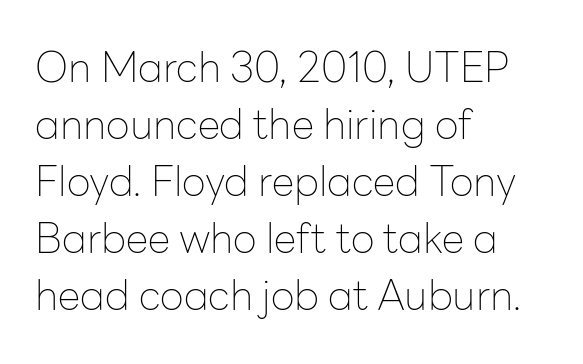
Check the space under the baseline: it is left empty. Characters remain perfectly vertical along every line. The rendering uses a moderate line-height, typical for paragraphs. These lines are set flush left with a ragged right edge.
